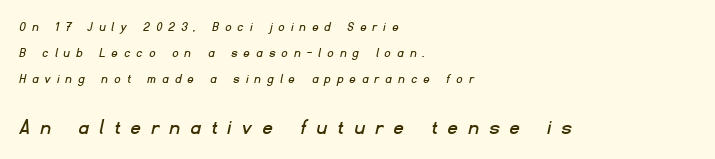
The image shows 23 px text type; set left-aligned, line spacing 1.84x, unusually wide letter spacing (+0.49 em), not underlined; the second (bottom) block is 1.64x larger.
